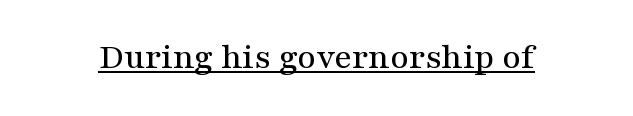
The image shows 36 px wide serif type, upright; set normal letter spacing, underlined; medium stroke contrast and a medium x-height.
